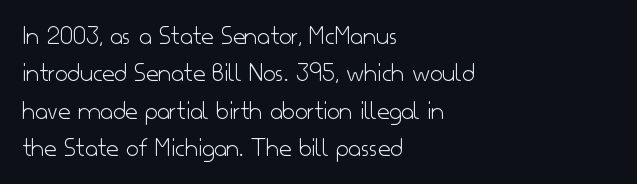
The image shows 27 px text type, upright; set left-aligned, normal line spacing (1.38x), normal letter spacing, not underlined.
